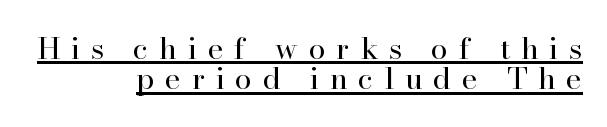
Letter spacing: wide. Each stroke keeps to a modest, everyday thickness or less. Summary of vertical rhythm: compact, with narrow interline spacing. Serifs: yes, visible at the terminals of the letterforms. Right-aligned paragraph, ragged on the left. A continuous stroke trails under the words, as in a hyperlink.
